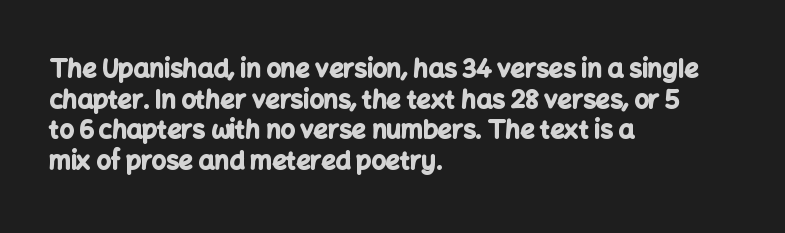
The image shows 25 px bold type, upright; set left-aligned, line spacing 1.23x, normal letter spacing, not underlined.
